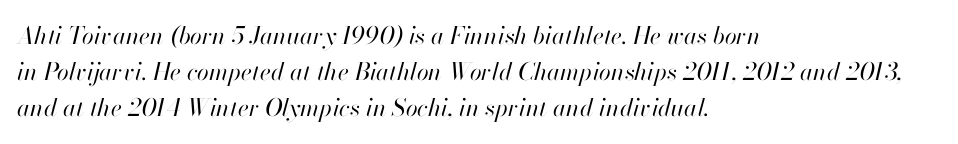
{"italic": "yes", "lean": "right", "slant_degrees": 13, "bold": "no", "underline": "no", "align": "left", "line_spacing": "normal", "line_spacing_ratio": 1.51, "letter_spacing": "normal", "letter_spacing_em": 0.0, "glyph_px": 24}
